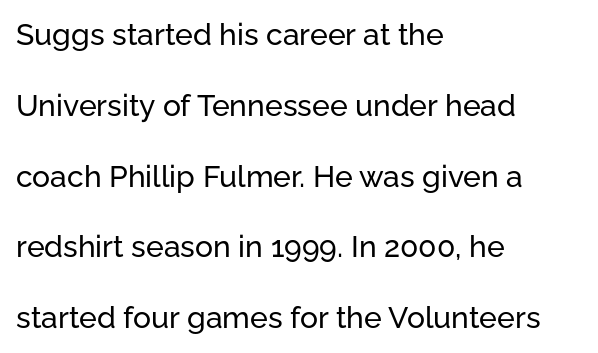
The image shows 30 px sans-serif type, upright; set left-aligned, loose line spacing (2.36x), normal letter spacing, not underlined; low stroke contrast and a medium x-height.
